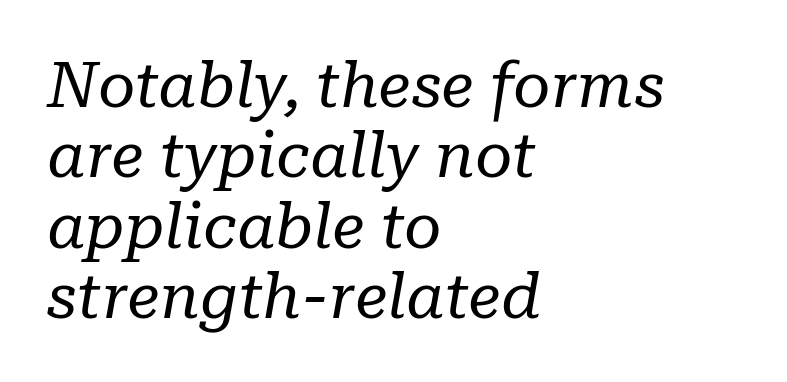
Letters rest on an invisible, unmarked baseline. These glyphs show unthickened strokes, regular width or finer. The passage shown stacks its lines with hardly any gap. A typesetter would call this proportional, since set widths differ per character. Visually the block forms a straight wall on the left and a jagged coastline on the right. Small tapered or slab feet sit at the stroke ends, so this counts as serif.
